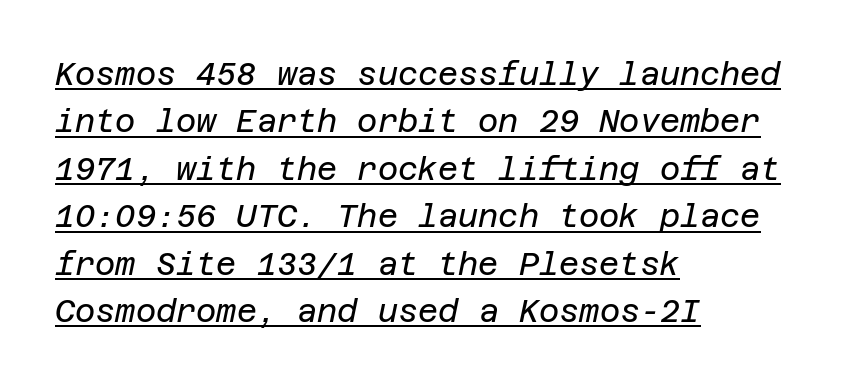
{"italic": "yes", "lean": "right", "slant_degrees": 12, "bold": "no", "weight": "regular", "width": "normal", "stroke_contrast": "low", "x_height": "large", "underline": "yes", "align": "left", "line_spacing": "normal", "line_spacing_ratio": 1.53, "letter_spacing": "normal", "letter_spacing_em": 0.0, "glyph_px": 31}
